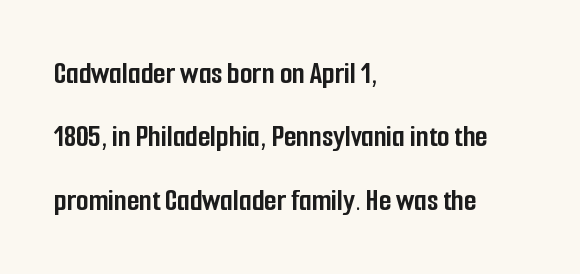
{"serif": "no", "italic": "no", "bold": "yes", "weight": "semibold", "width": "condensed", "stroke_contrast": "low", "x_height": "medium", "monospaced": "no", "underline": "no", "align": "left", "line_spacing": "loose", "line_spacing_ratio": 1.98, "letter_spacing": "normal", "letter_spacing_em": 0.0, "glyph_px": 32}
